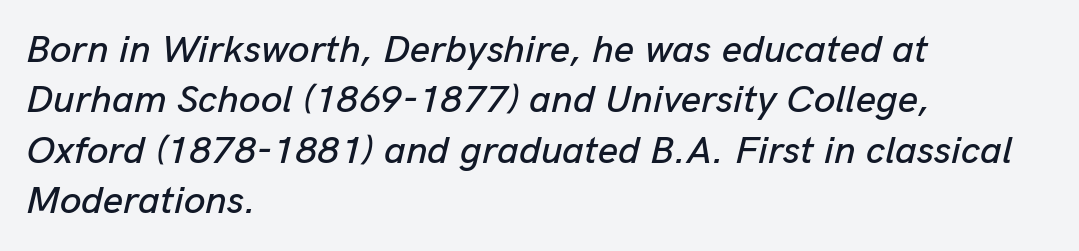
The image shows 39 px text type, italic (leaning right); set left-aligned, normal line spacing (1.29x), normal letter spacing, not underlined; low stroke contrast and a medium x-height.
